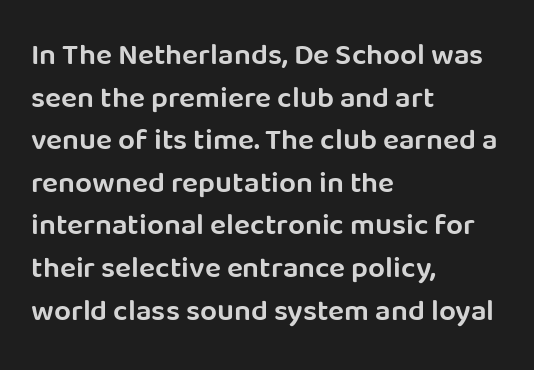
Tall strokes in this sample are plumb rather than angled. A typesetter would call this proportional, since set widths differ per character. Quick note: interline space is typical. To sum up the face: it is a sans, with no serifs.
